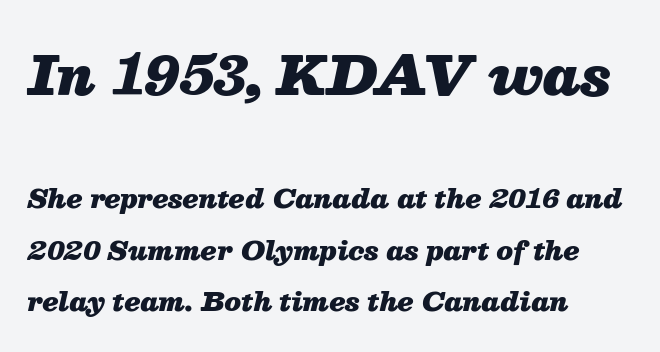
Look at the glyph heights: the upper group is clearly the bigger setting. The glyphs have the mass of a bold cut. Unmarked baselines from the first word to the last. In terms of leading, this rendering errs on the spacious side. Default kerning and tracking; the words read as compact shapes.
